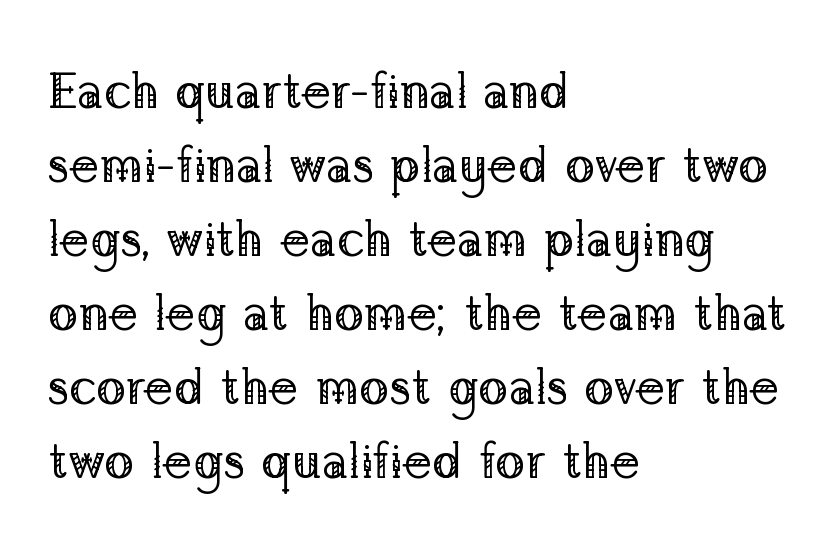
The face used here is proportionally spaced, like ordinary book or web type. This sample uses plain, unmodified letter spacing. Layout note: lines flush left. Heaviness? Minimal to ordinary, like unemphasized prose.
